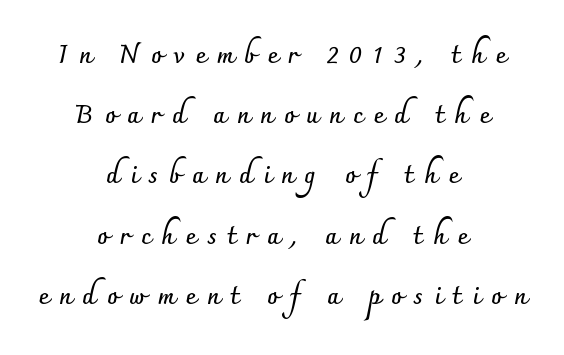
{"bold": "yes", "underline": "no", "align": "center", "line_spacing": "loose", "line_spacing_ratio": 2.41, "letter_spacing": "wide", "letter_spacing_em": 0.43, "glyph_px": 25}
